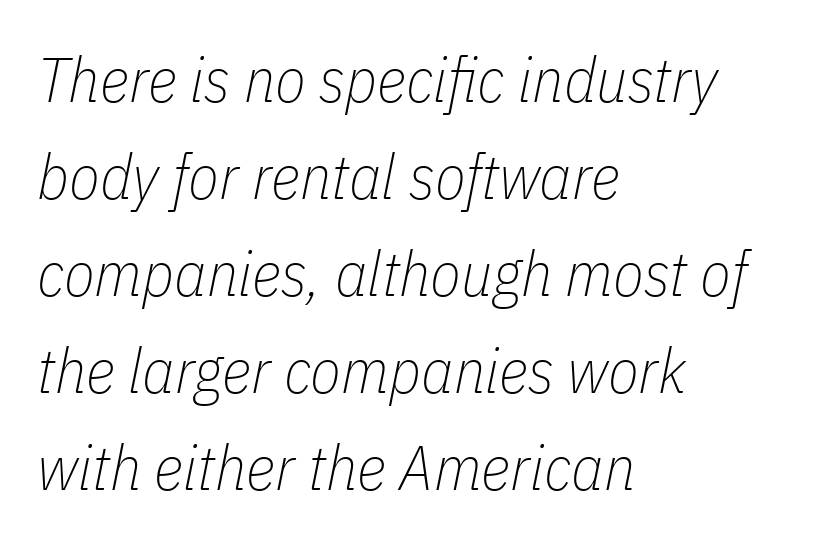
Q: Is the text bold? A: No.
Q: Is the text italic (slanted)? A: Yes, it leans right by about 11 degrees.
Q: Is the text underlined? A: No.
Q: How is the paragraph aligned? A: Left-aligned.
Q: Is the spacing between letters normal or unusually wide? A: Normal.
Q: Is the spacing between lines tight, normal or loose? A: Normal.
Q: Width (condensed, normal, or wide)? A: Condensed.
Q: Stroke contrast? A: Low.
Q: x-height? A: Medium.
Q: Monospaced? A: No.
